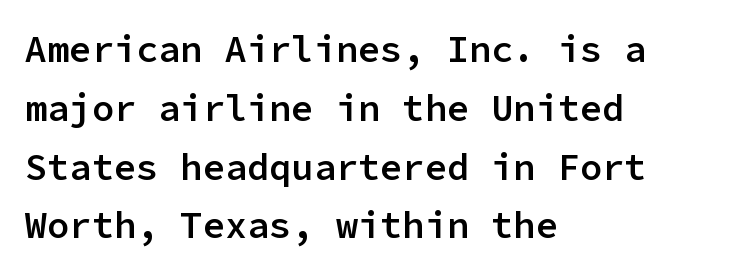
Q: Is the text bold? A: Semi-bold.
Q: Is the text italic (slanted)? A: No, it is upright.
Q: Is the typeface a serif or a sans-serif typeface? A: Sans-serif.
Q: Is the text underlined? A: No.
Q: How is the paragraph aligned? A: Left-aligned.
Q: Is the spacing between letters normal or unusually wide? A: Normal.
Q: Is the spacing between lines tight, normal or loose? A: Normal.
Q: Width (condensed, normal, or wide)? A: Normal.
Q: Stroke contrast? A: Low.
Q: x-height? A: Medium.
Q: Monospaced? A: Yes.
